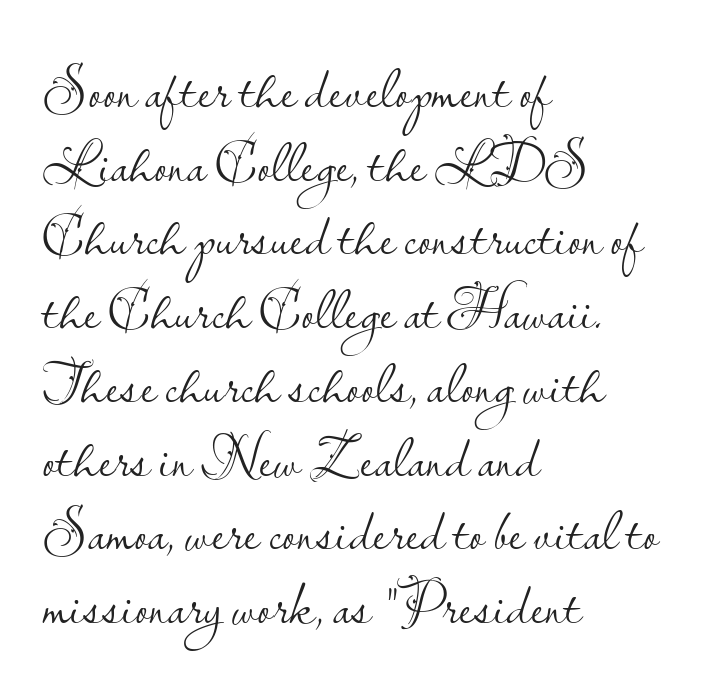
Q: Is the text bold? A: No.
Q: Is the text italic (slanted)? A: Yes.
Q: Is the typeface a serif or a sans-serif typeface? A: Sans-serif.
Q: Is the text underlined? A: No.
Q: How is the paragraph aligned? A: Left-aligned.
Q: Is the spacing between letters normal or unusually wide? A: Normal.
Q: Is the spacing between lines tight, normal or loose? A: Normal.
Q: Width (condensed, normal, or wide)? A: Normal.
Q: Stroke contrast? A: Low.
Q: x-height? A: Small.
Q: Monospaced? A: No.
